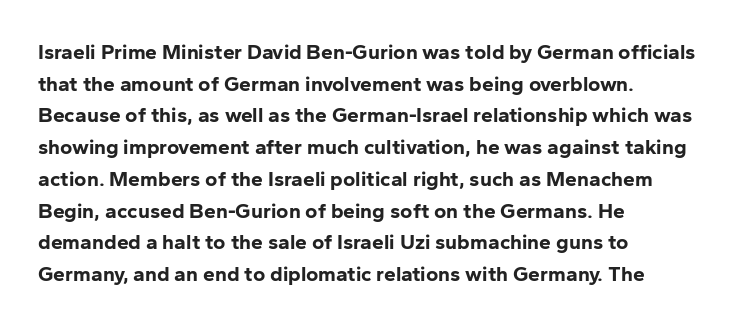
{"italic": "no", "bold": "yes", "underline": "no", "align": "left", "line_spacing": "normal", "line_spacing_ratio": 1.51, "letter_spacing": "normal", "letter_spacing_em": 0.0, "glyph_px": 21}
